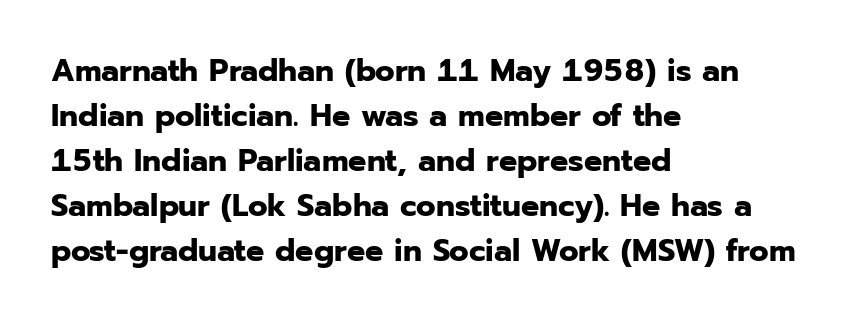
The letters advance in unequal steps, a hallmark of proportional type. In CSS terms this would be text-align: left. Words appear dense and cohesive because spacing is normal. A typesetter would label this face a sans. Descenders hang freely into open space.
